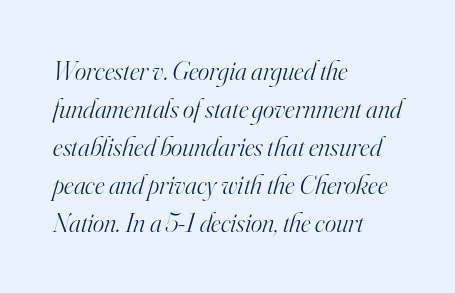
{"italic": "yes", "lean": "right", "slant_degrees": 16, "bold": "no", "underline": "no", "align": "left", "line_spacing": "normal", "line_spacing_ratio": 1.41, "letter_spacing": "normal", "letter_spacing_em": 0.0, "glyph_px": 27}
